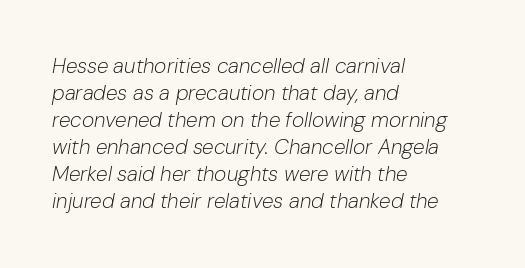
{"italic": "yes", "lean": "right", "slant_degrees": 10, "bold": "no", "underline": "no", "align": "left", "line_spacing": "normal", "line_spacing_ratio": 1.29, "letter_spacing": "normal", "letter_spacing_em": 0.0, "glyph_px": 21}
